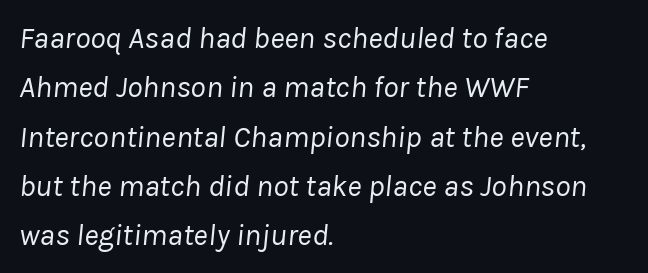
A clean baseline with only descenders dipping below it. Nobody touched the tracking dial on this one. Looks like regular typesetting: each glyph gets only the width it needs. Compared with a typical body face, this is equally light or lighter still.
